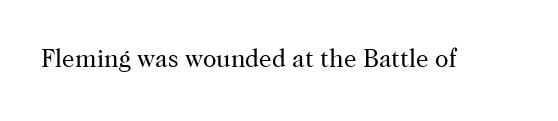
{"italic": "no", "bold": "no", "underline": "no", "letter_spacing": "normal", "letter_spacing_em": 0.0, "glyph_px": 25}
